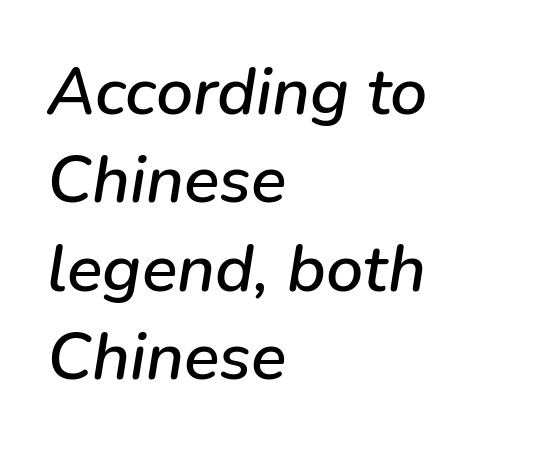
Each line starts at the same left margin while the right side varies. The baseline area is clear. Emphasis-style slanted type is in use. Successive baselines arrive at the customary interval.
